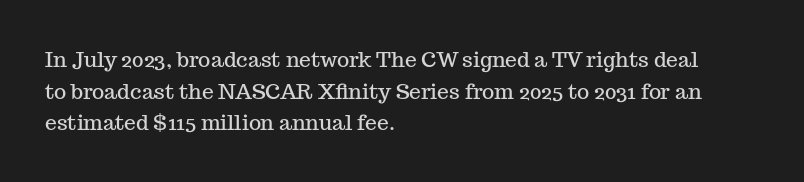
Has an underline been added? It has not. Do the letters lean? They stand straight. Notice how descenders clear the ascenders below comfortably — that's standard leading. The line texture is even and compact thanks to regular tracking.
